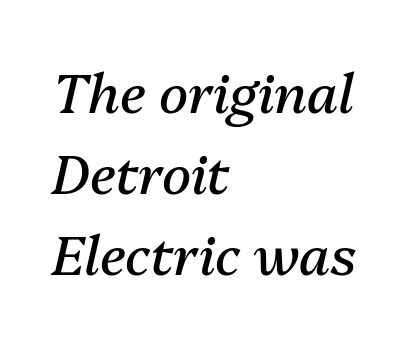
The image shows 54 px regular-weight type, italic (leaning right); set left-aligned, normal line spacing (1.5x), normal letter spacing, not underlined; medium stroke contrast and a medium x-height.
